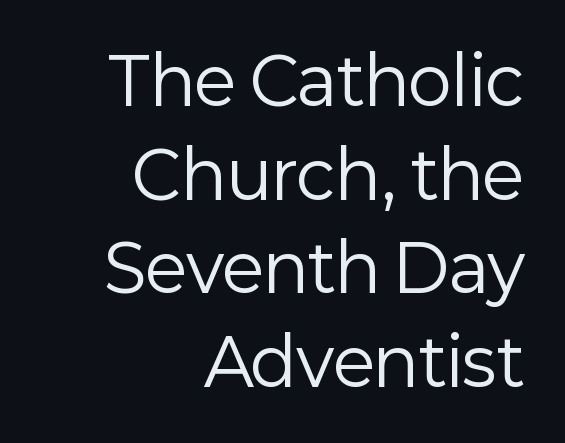
Q: Is the text bold? A: No.
Q: Is the text italic (slanted)? A: No, it is upright.
Q: Is the typeface a serif or a sans-serif typeface? A: Sans-serif.
Q: Is the text underlined? A: No.
Q: How is the paragraph aligned? A: Right-aligned.
Q: Is the spacing between letters normal or unusually wide? A: Normal.
Q: Is the spacing between lines tight, normal or loose? A: Normal.
Q: Width (condensed, normal, or wide)? A: Normal.
Q: Stroke contrast? A: Low.
Q: x-height? A: Medium.
Q: Monospaced? A: No.
